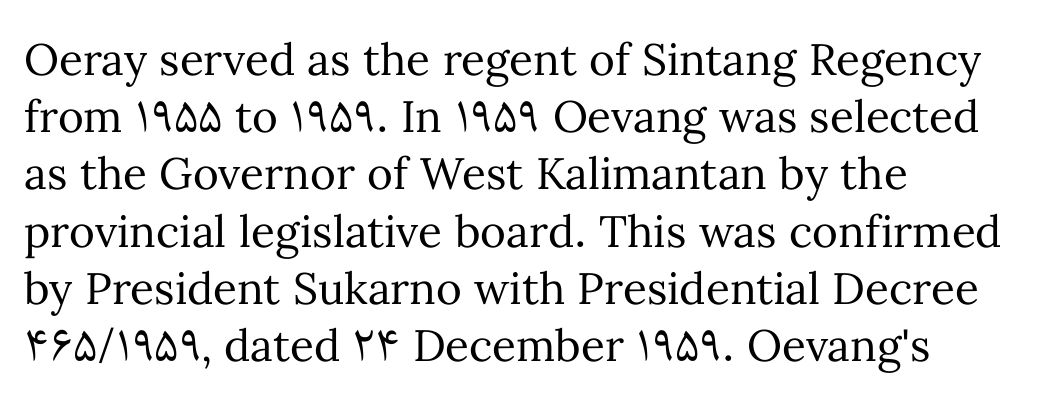
Q: Is the text bold? A: No.
Q: Is the text italic (slanted)? A: No, it is upright.
Q: Is the text underlined? A: No.
Q: How is the paragraph aligned? A: Left-aligned.
Q: Is the spacing between letters normal or unusually wide? A: Normal.
Q: Is the spacing between lines tight, normal or loose? A: Normal.
Q: Width (condensed, normal, or wide)? A: Normal.
Q: Stroke contrast? A: Medium.
Q: x-height? A: Medium.
Q: Monospaced? A: No.
